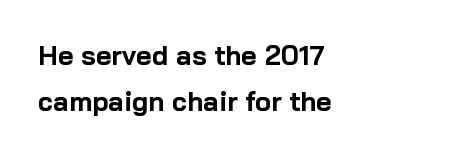
Q: Is the text bold? A: Yes.
Q: Is the text italic (slanted)? A: No, it is upright.
Q: Is the text underlined? A: No.
Q: How is the paragraph aligned? A: Left-aligned.
Q: Is the spacing between letters normal or unusually wide? A: Normal.
